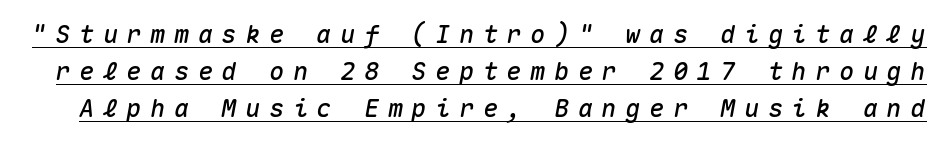
{"italic": "yes", "lean": "right", "slant_degrees": 10, "underline": "yes", "line_spacing": "normal", "line_spacing_ratio": 1.48, "letter_spacing": "wide", "letter_spacing_em": 0.35, "glyph_px": 25}
